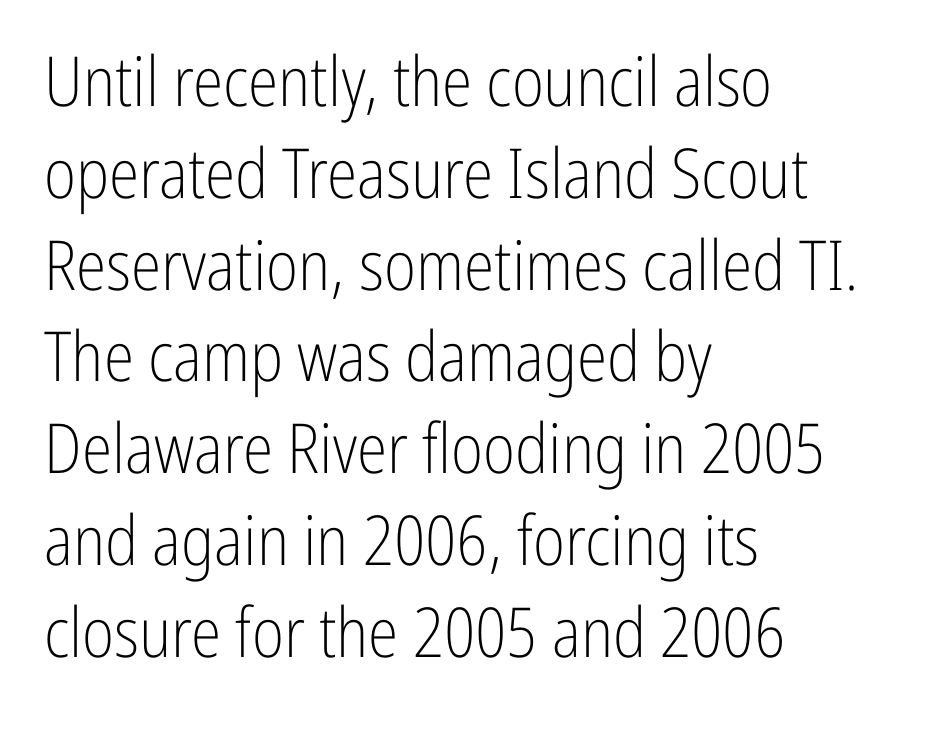
Q: Is the text bold? A: No.
Q: Is the text italic (slanted)? A: No, it is upright.
Q: Is the typeface a serif or a sans-serif typeface? A: Sans-serif.
Q: Is the text underlined? A: No.
Q: How is the paragraph aligned? A: Left-aligned.
Q: Is the spacing between letters normal or unusually wide? A: Normal.
Q: Is the spacing between lines tight, normal or loose? A: Normal.
Q: Width (condensed, normal, or wide)? A: Condensed.
Q: Stroke contrast? A: Low.
Q: x-height? A: Medium.
Q: Monospaced? A: No.
